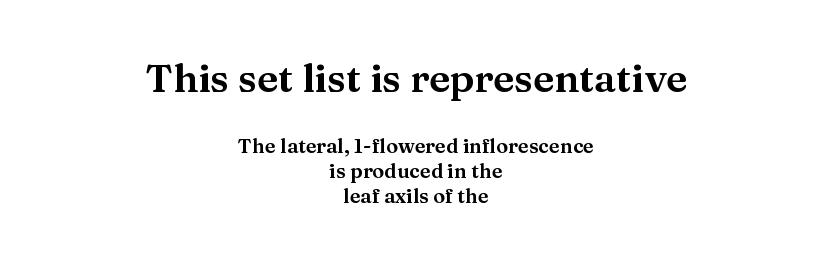
The image shows 39 px wide serif type, upright; set centered, normal line spacing (1.25x), normal letter spacing, not underlined; the first (top) block is 1.95x larger; medium stroke contrast and a medium x-height.
